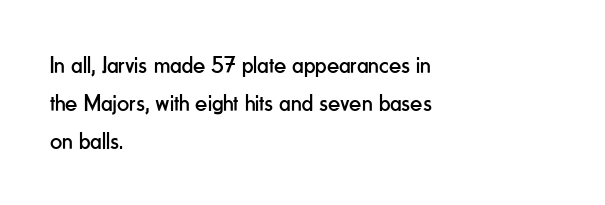
Q: Is the text bold? A: No.
Q: Is the text italic (slanted)? A: No, it is upright.
Q: Is the text underlined? A: No.
Q: How is the paragraph aligned? A: Left-aligned.
Q: Is the spacing between letters normal or unusually wide? A: Normal.
Q: Is the spacing between lines tight, normal or loose? A: Normal.
